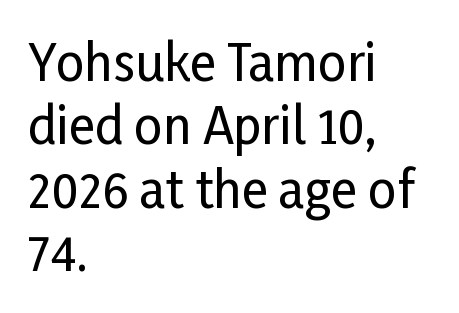
The image shows 50 px condensed sans-serif type, upright; set left-aligned, normal line spacing (1.27x), normal letter spacing, not underlined; low stroke contrast and a medium x-height.
